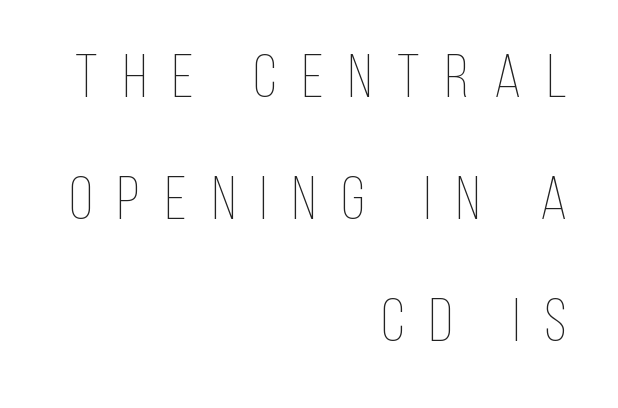
Q: Is the text bold? A: No.
Q: Is the text italic (slanted)? A: No, it is upright.
Q: Is the text underlined? A: No.
Q: How is the paragraph aligned? A: Right-aligned.
Q: Is the spacing between letters normal or unusually wide? A: Unusually wide.
Q: Is the spacing between lines tight, normal or loose? A: Loose.
Q: Width (condensed, normal, or wide)? A: Condensed.
Q: Stroke contrast? A: Low.
Q: x-height? A: Large.
Q: Monospaced? A: No.
